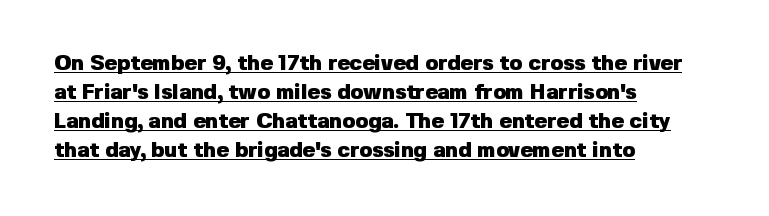
The image shows 21 px bold type, upright; set left-aligned, normal line spacing (1.38x), normal letter spacing, underlined.
